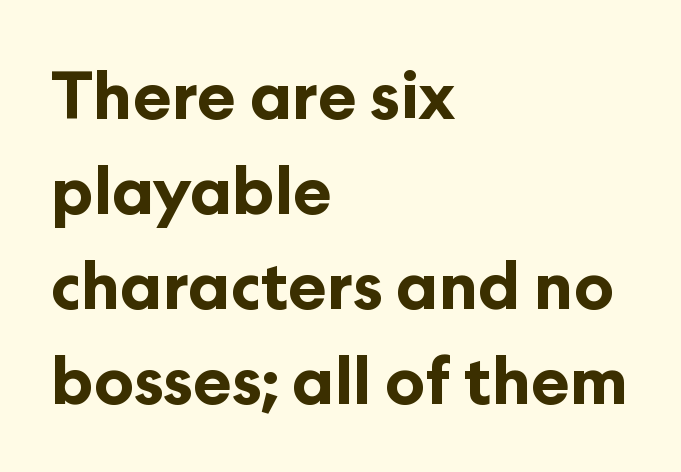
Q: Is the text bold? A: Yes.
Q: Is the text italic (slanted)? A: No, it is upright.
Q: Is the typeface a serif or a sans-serif typeface? A: Sans-serif.
Q: Is the text underlined? A: No.
Q: How is the paragraph aligned? A: Left-aligned.
Q: Is the spacing between letters normal or unusually wide? A: Normal.
Q: Is the spacing between lines tight, normal or loose? A: Normal.
Q: Width (condensed, normal, or wide)? A: Normal.
Q: Stroke contrast? A: Low.
Q: x-height? A: Medium.
Q: Monospaced? A: No.
